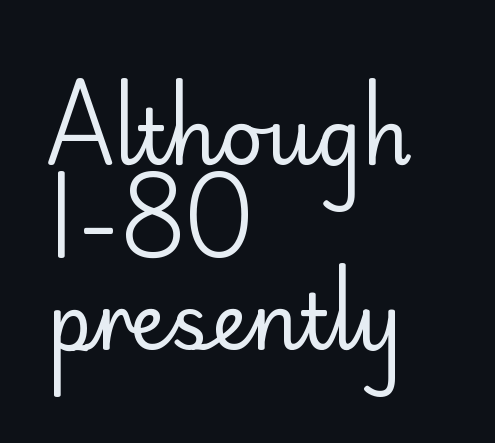
{"serif": "no", "italic": "no", "bold": "no", "weight": "regular", "width": "normal", "stroke_contrast": "low", "x_height": "small", "monospaced": "no", "underline": "no", "align": "left", "line_spacing_ratio": 1.22, "letter_spacing": "normal", "letter_spacing_em": 0.0, "glyph_px": 76}
